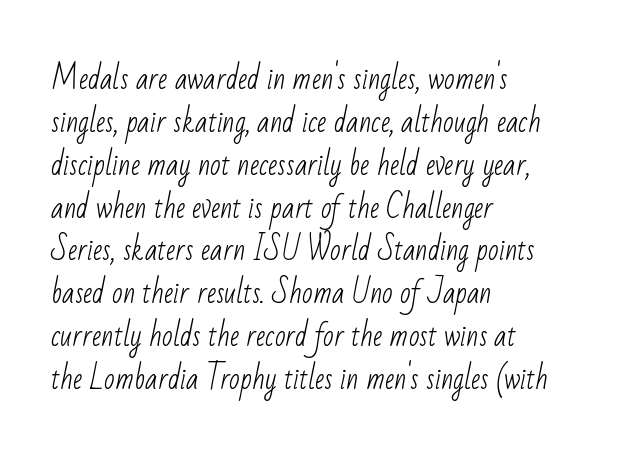
Q: Is the text bold? A: No.
Q: Is the typeface a serif or a sans-serif typeface? A: Sans-serif.
Q: Is the text underlined? A: No.
Q: How is the paragraph aligned? A: Left-aligned.
Q: Is the spacing between letters normal or unusually wide? A: Normal.
Q: Is the spacing between lines tight, normal or loose? A: Normal.
Q: Width (condensed, normal, or wide)? A: Condensed.
Q: Stroke contrast? A: Low.
Q: x-height? A: Small.
Q: Monospaced? A: No.
